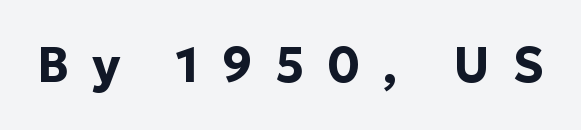
The image shows 49 px bold sans-serif type, upright; set unusually wide letter spacing (+0.46 em), not underlined; low stroke contrast and a medium x-height.
